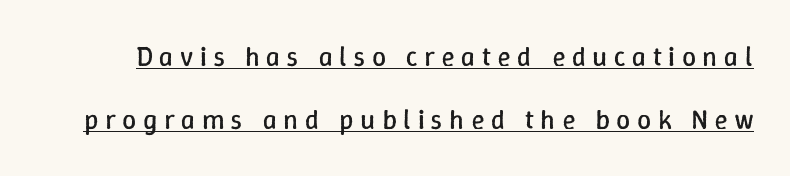
Q: Is the text bold? A: No.
Q: Is the text italic (slanted)? A: No, it is upright.
Q: Is the text underlined? A: Yes.
Q: Is the spacing between letters normal or unusually wide? A: Unusually wide.
Q: Is the spacing between lines tight, normal or loose? A: Loose.
Q: Width (condensed, normal, or wide)? A: Normal.
Q: Stroke contrast? A: Low.
Q: x-height? A: Medium.
Q: Monospaced? A: No.
